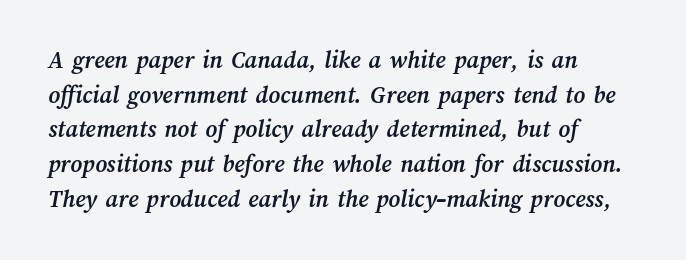
Caption: multi-line text, flush left, ragged right. Default kerning and tracking; the words read as compact shapes. Typographic density is high because the face is bold. Anything drawn beneath the words? Only blank space. The designer left line spacing at the default.
